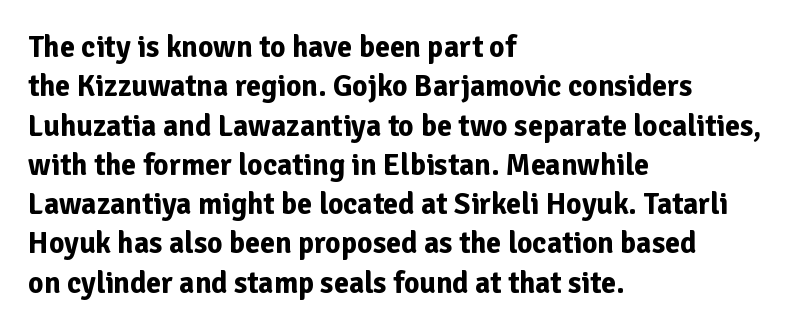
The image shows 30 px bold sans-serif type, upright; set left-aligned, normal line spacing (1.31x), normal letter spacing, not underlined; low stroke contrast and a medium x-height.
